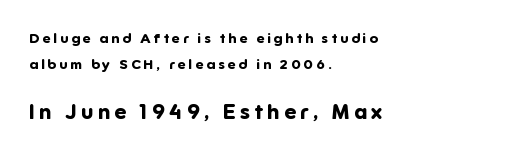
The paragraph has a hard left edge and a soft right edge. Short note: letters widely spaced. Caption: upper text group reduced, lower text group enlarged. Is the type bold? Yes — the strokes are clearly thick and heavy.
